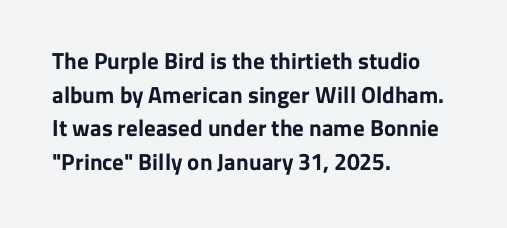
The image shows 23 px bold type, upright; set left-aligned, normal line spacing (1.46x), normal letter spacing, not underlined.
